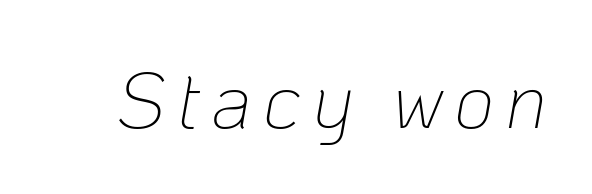
Q: Is the text bold? A: No.
Q: Is the text italic (slanted)? A: Yes, it leans right by about 10 degrees.
Q: Is the text underlined? A: No.
Q: Width (condensed, normal, or wide)? A: Normal.
Q: Stroke contrast? A: Low.
Q: x-height? A: Medium.
Q: Monospaced? A: No.
